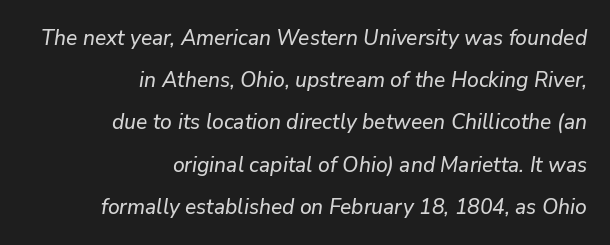
The image shows 21 px text type, italic (leaning right); set right-aligned, loose line spacing (2.01x), normal letter spacing, not underlined.
